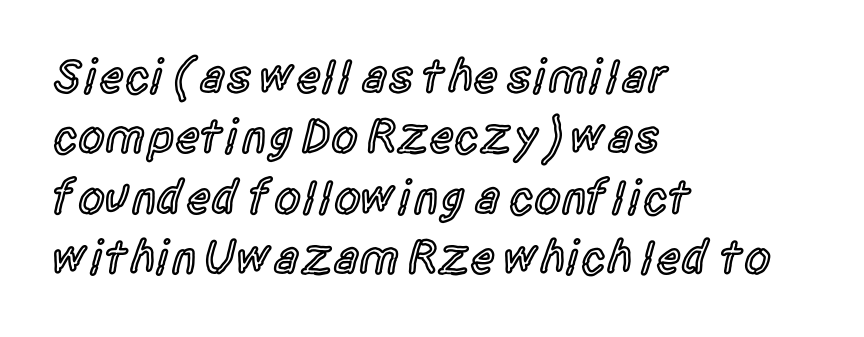
{"serif": "no", "bold": "semi", "weight": "semibold", "width": "condensed", "x_height": "large", "monospaced": "no", "underline": "no", "align": "left", "line_spacing": "normal", "line_spacing_ratio": 1.26, "letter_spacing": "normal", "letter_spacing_em": 0.0, "glyph_px": 48}
